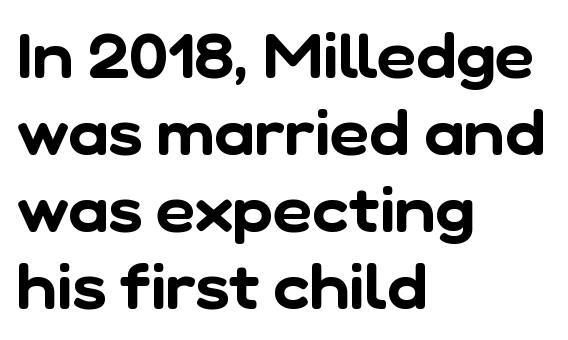
{"serif": "no", "width": "normal", "stroke_contrast": "low", "x_height": "medium", "monospaced": "no", "underline": "no", "align": "left", "line_spacing": "normal", "line_spacing_ratio": 1.26, "letter_spacing": "normal", "letter_spacing_em": 0.0, "glyph_px": 61}
